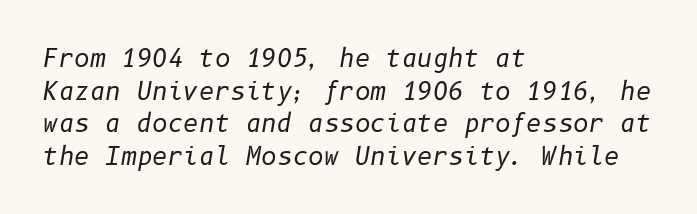
The image shows 24 px text type, italic (leaning right); set left-aligned, normal line spacing (1.36x), normal letter spacing, not underlined.
